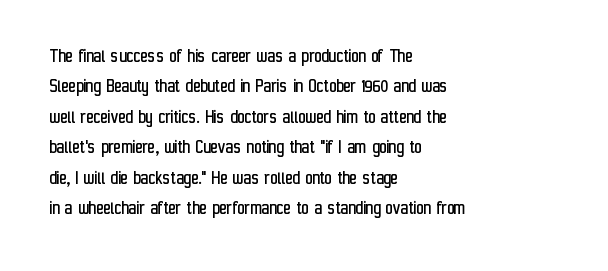
The image shows 20 px text type, upright; set left-aligned, normal line spacing (1.52x), normal letter spacing, not underlined.
